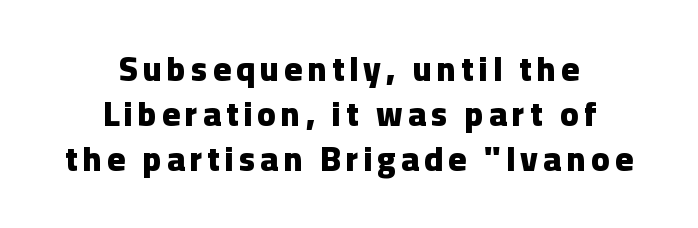
Q: Is the text bold? A: Yes.
Q: Is the text italic (slanted)? A: No, it is upright.
Q: Is the typeface a serif or a sans-serif typeface? A: Sans-serif.
Q: Is the text underlined? A: No.
Q: How is the paragraph aligned? A: Centered.
Q: Is the spacing between lines tight, normal or loose? A: Normal.
Q: Width (condensed, normal, or wide)? A: Normal.
Q: Stroke contrast? A: Low.
Q: x-height? A: Medium.
Q: Monospaced? A: No.
